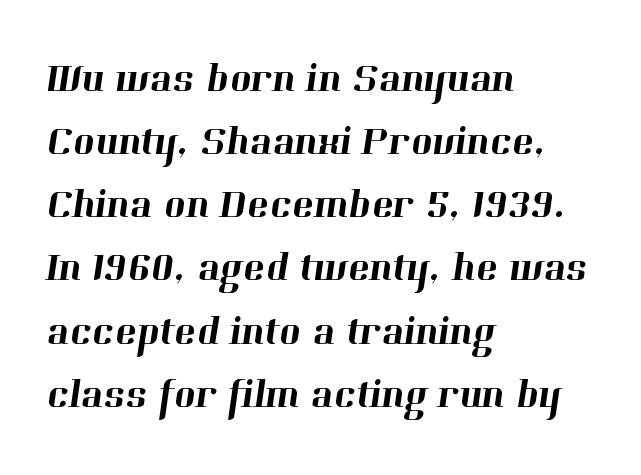
The image shows 41 px serif type; set left-aligned, normal line spacing (1.54x), normal letter spacing, not underlined; high stroke contrast and a medium x-height.
